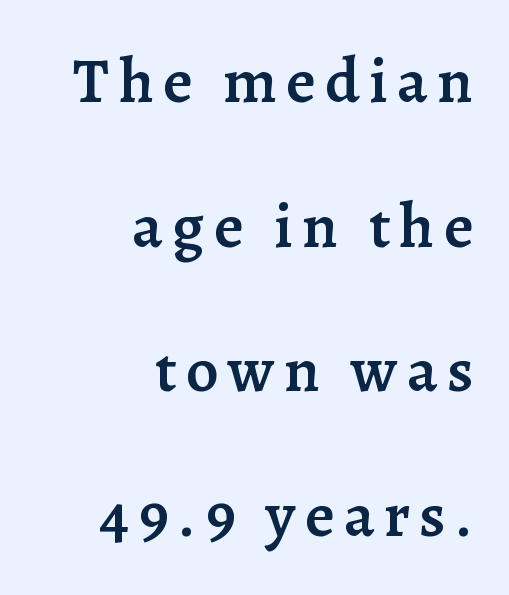
Q: Is the text bold? A: Semi-bold.
Q: Is the text italic (slanted)? A: No, it is upright.
Q: Is the typeface a serif or a sans-serif typeface? A: Serif.
Q: Is the text underlined? A: No.
Q: How is the paragraph aligned? A: Right-aligned.
Q: Is the spacing between lines tight, normal or loose? A: Loose.
Q: Width (condensed, normal, or wide)? A: Normal.
Q: Stroke contrast? A: Low.
Q: x-height? A: Medium.
Q: Monospaced? A: No.
